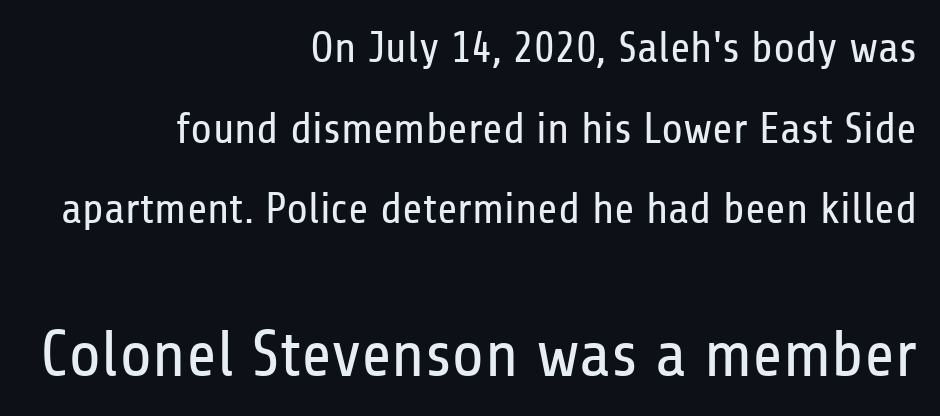
{"serif": "no", "italic": "no", "bold": "no", "weight": "regular", "width": "condensed", "stroke_contrast": "low", "x_height": "medium", "monospaced": "no", "underline": "no", "align": "right", "line_spacing_ratio": 1.83, "letter_spacing": "normal", "letter_spacing_em": 0.0, "larger_block": "second", "size_ratio": 1.5, "glyph_px": 66}
